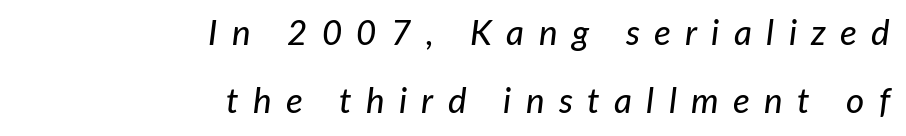
The image shows 35 px text type, italic (leaning right); set right-aligned, loose line spacing (1.93x), unusually wide letter spacing (+0.41 em), not underlined; low stroke contrast and a medium x-height.
